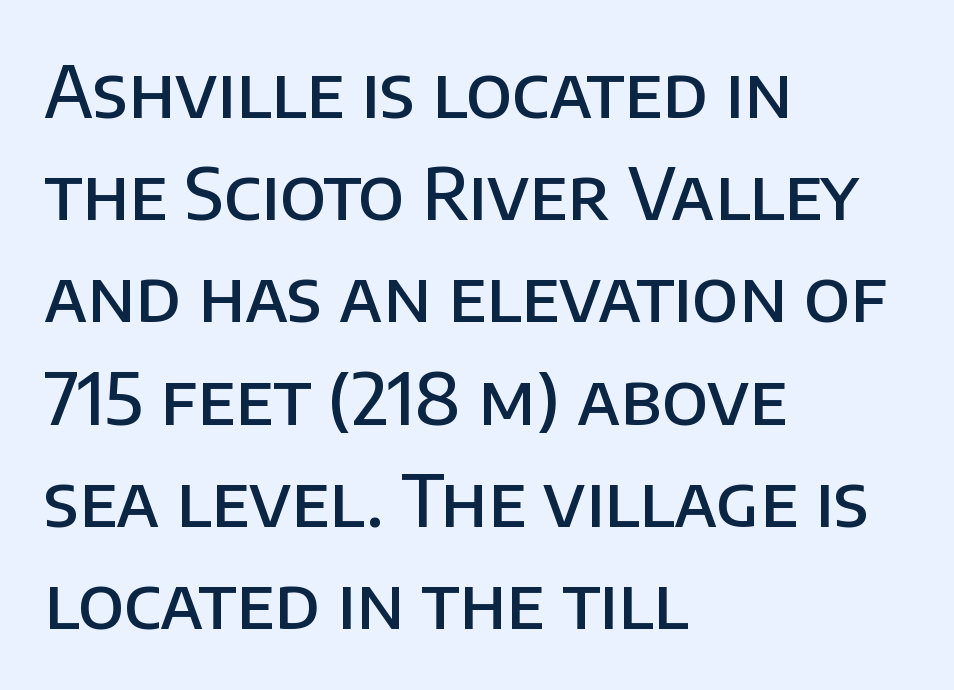
The image shows 71 px semibold sans-serif type, upright; set left-aligned, normal line spacing (1.44x), normal letter spacing, not underlined; low stroke contrast and a large x-height.
